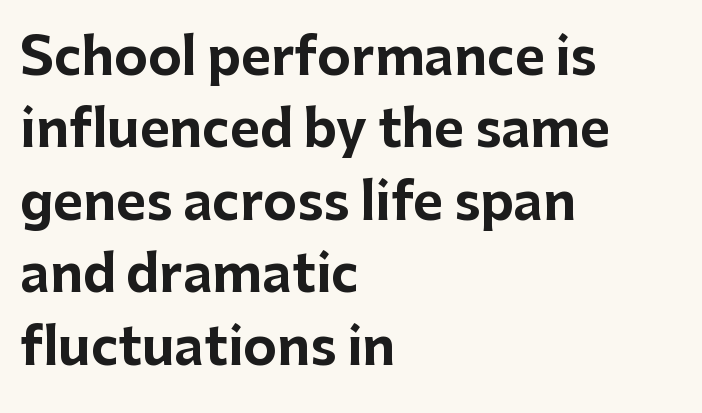
Does the weight exceed regular? Yes, all the way to bold. Proportional: the letters do not fall into vertical columns. Vertical strokes here are truly vertical. The horizontal fit of the characters is conventional and even. Vertical spacing — default.
